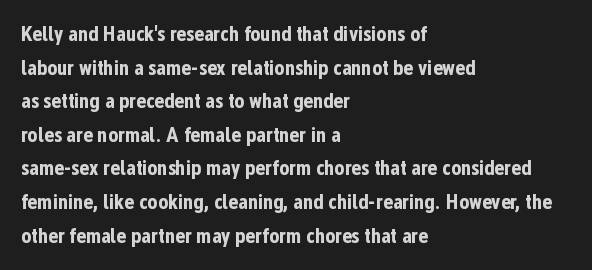
The image shows 21 px bold type, upright; set left-aligned, normal line spacing (1.6x), normal letter spacing, not underlined.
